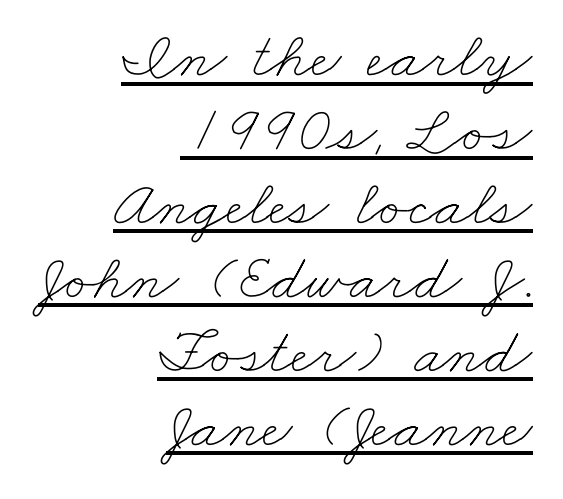
Q: Is the text bold? A: No.
Q: Is the text underlined? A: Yes.
Q: How is the paragraph aligned? A: Right-aligned.
Q: Is the spacing between letters normal or unusually wide? A: Normal.
Q: Is the spacing between lines tight, normal or loose? A: Tight.
Q: Width (condensed, normal, or wide)? A: Wide.
Q: Stroke contrast? A: Low.
Q: x-height? A: Small.
Q: Monospaced? A: No.
